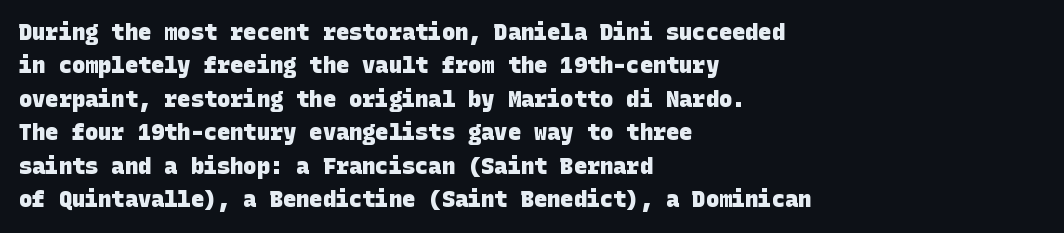
Q: Is the text bold? A: Yes.
Q: Is the text underlined? A: No.
Q: How is the paragraph aligned? A: Left-aligned.
Q: Is the spacing between letters normal or unusually wide? A: Normal.
Q: Is the spacing between lines tight, normal or loose? A: Normal.
